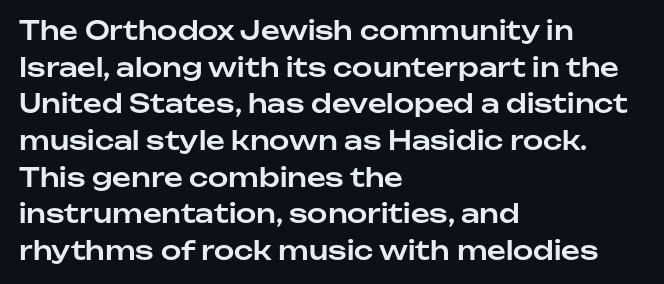
{"italic": "no", "underline": "no", "align": "left", "line_spacing": "normal", "line_spacing_ratio": 1.41, "letter_spacing": "normal", "letter_spacing_em": 0.0, "glyph_px": 26}
